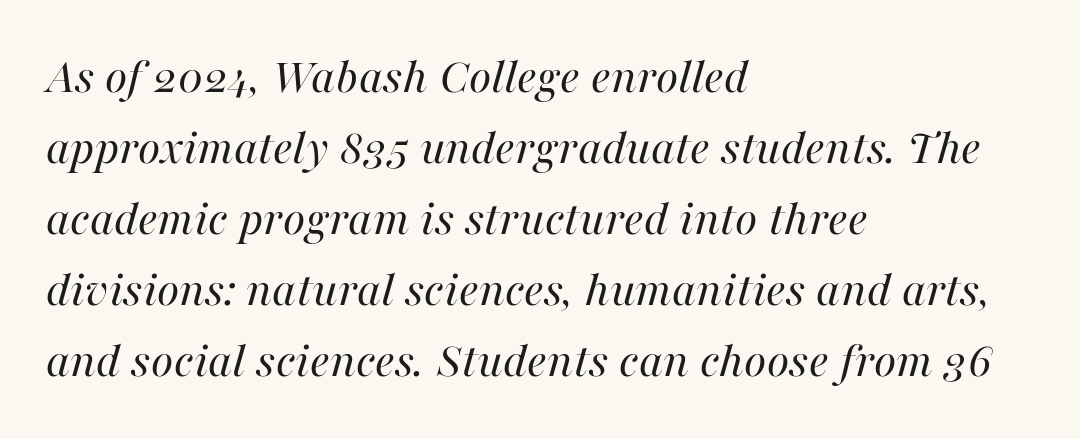
Q: Is the text bold? A: No.
Q: Is the text italic (slanted)? A: Yes, it leans right by about 16 degrees.
Q: Is the text underlined? A: No.
Q: How is the paragraph aligned? A: Left-aligned.
Q: Is the spacing between letters normal or unusually wide? A: Normal.
Q: Is the spacing between lines tight, normal or loose? A: Normal.
Q: Width (condensed, normal, or wide)? A: Normal.
Q: Stroke contrast? A: High.
Q: x-height? A: Medium.
Q: Monospaced? A: No.
